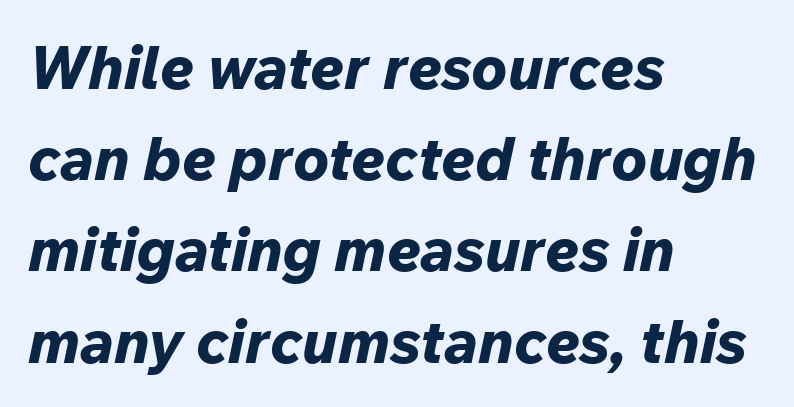
Q: Is the text bold? A: Yes.
Q: Is the text italic (slanted)? A: Yes, it leans right by about 12 degrees.
Q: Is the text underlined? A: No.
Q: How is the paragraph aligned? A: Left-aligned.
Q: Is the spacing between letters normal or unusually wide? A: Normal.
Q: Is the spacing between lines tight, normal or loose? A: Normal.
Q: Width (condensed, normal, or wide)? A: Normal.
Q: Stroke contrast? A: Low.
Q: x-height? A: Medium.
Q: Monospaced? A: No.
